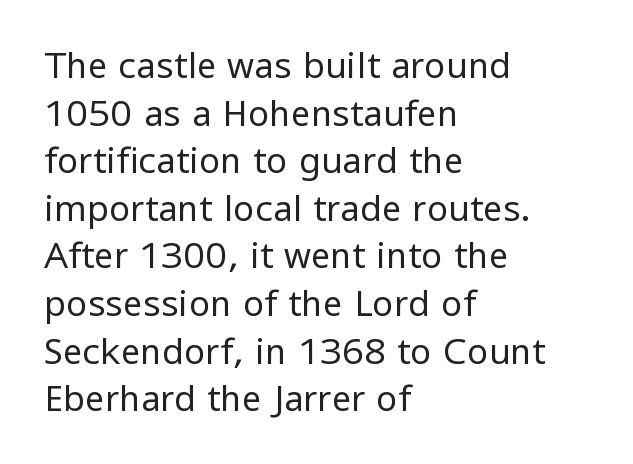
The passage shown is not underscored anywhere. Is the letter spacing exaggerated? No — it looks like the ordinary default. The face used here is proportionally spaced, like ordinary book or web type. Stems and bowls with no extra thickness — not bold.
